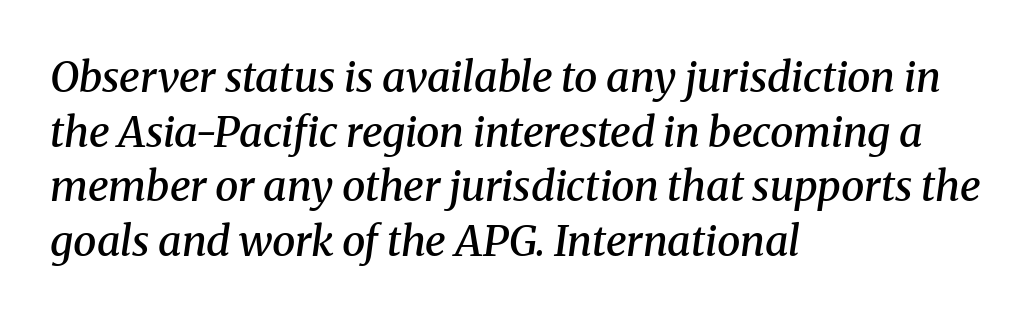
The image shows 42 px semibold serif type, italic (leaning right); set left-aligned, normal line spacing (1.3x), normal letter spacing, not underlined; medium stroke contrast and a medium x-height.
